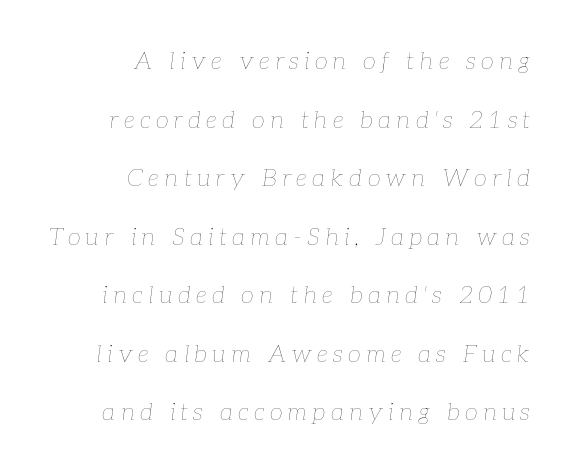
If you drew a ruler down the right edge, every line would touch it. The letters look calm and open, with moderate or lighter stems. Caption: expanded tracking, letters set apart. If you drew a line through each stem, it would be angled. No word sits above an underline. Notice the wide empty band between every row — that's loose leading.
